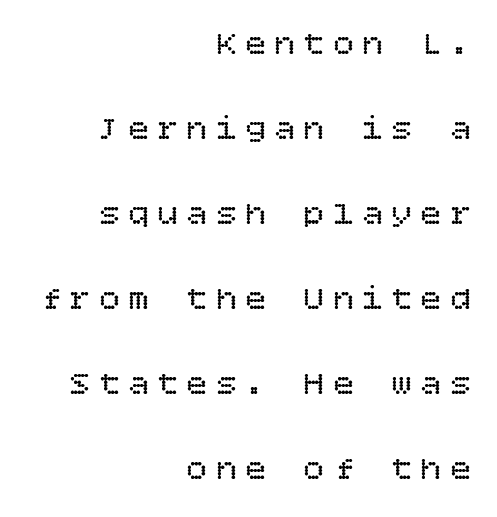
The image shows 34 px regular-weight type, upright; set right-aligned, loose line spacing (2.5x), unusually wide letter spacing (+0.26 em), not underlined; low stroke contrast and a large x-height.
